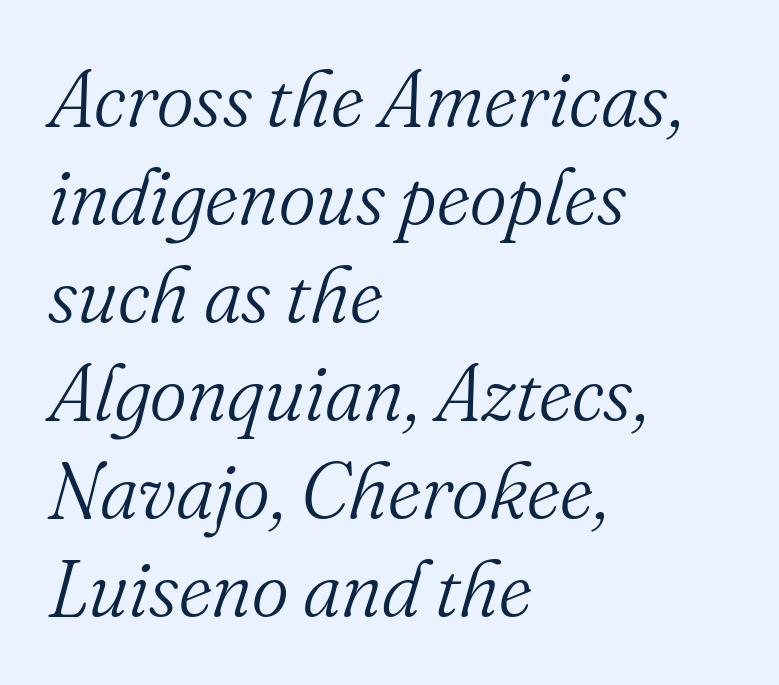
Q: Is the text bold? A: No.
Q: Is the text italic (slanted)? A: Yes, it leans right by about 16 degrees.
Q: Is the typeface a serif or a sans-serif typeface? A: Serif.
Q: Is the text underlined? A: No.
Q: How is the paragraph aligned? A: Left-aligned.
Q: Is the spacing between letters normal or unusually wide? A: Normal.
Q: Width (condensed, normal, or wide)? A: Normal.
Q: Stroke contrast? A: Medium.
Q: x-height? A: Small.
Q: Monospaced? A: No.
